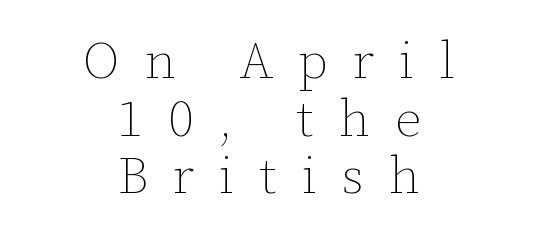
Q: Is the text bold? A: No.
Q: Is the text italic (slanted)? A: No, it is upright.
Q: Is the text underlined? A: No.
Q: How is the paragraph aligned? A: Centered.
Q: Is the spacing between letters normal or unusually wide? A: Unusually wide.
Q: Is the spacing between lines tight, normal or loose? A: Tight.
Q: Width (condensed, normal, or wide)? A: Normal.
Q: Stroke contrast? A: Low.
Q: x-height? A: Medium.
Q: Monospaced? A: No.
